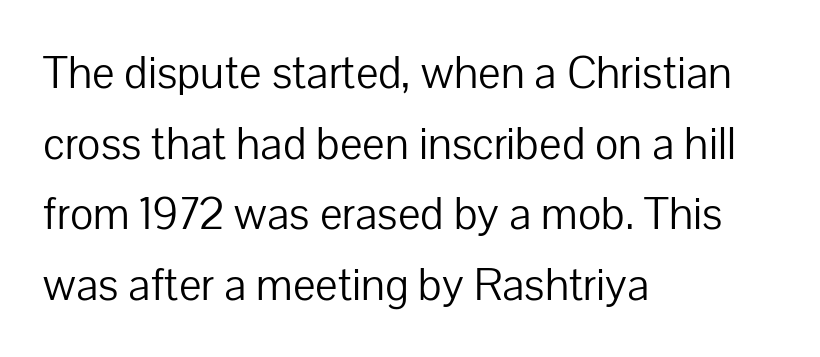
{"serif": "no", "italic": "no", "bold": "no", "weight": "light", "width": "normal", "stroke_contrast": "low", "x_height": "medium", "monospaced": "no", "underline": "no", "align": "left", "line_spacing": "normal", "line_spacing_ratio": 1.57, "letter_spacing": "normal", "letter_spacing_em": 0.0, "glyph_px": 45}
